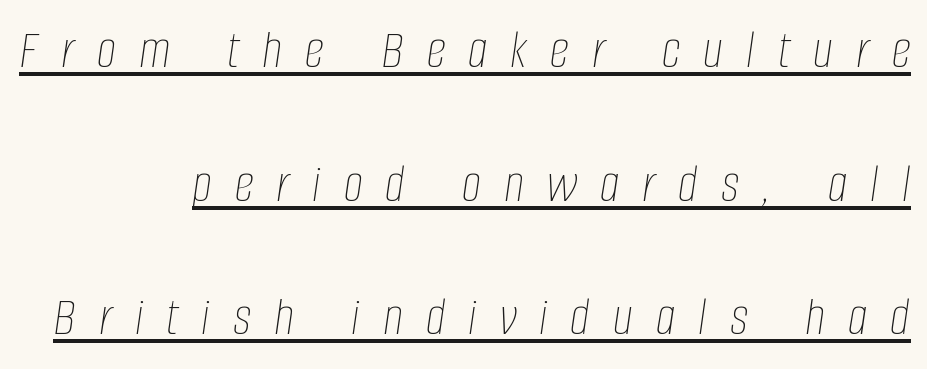
{"italic": "yes", "lean": "right", "slant_degrees": 8, "bold": "no", "weight": "thin", "width": "condensed", "stroke_contrast": "low", "x_height": "large", "monospaced": "no", "underline": "yes", "align": "right", "line_spacing": "loose", "line_spacing_ratio": 2.43, "letter_spacing": "wide", "letter_spacing_em": 0.42, "glyph_px": 55}
